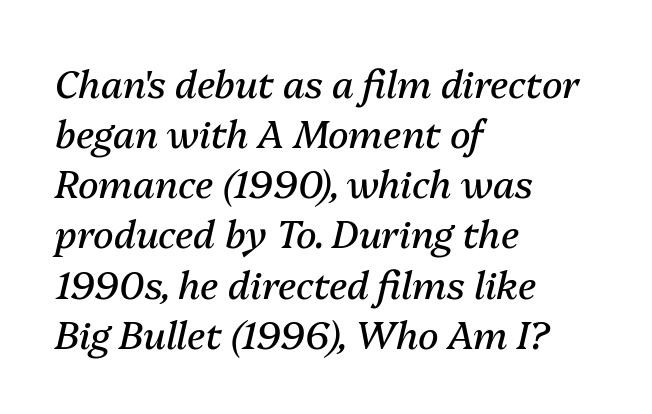
Q: Is the text bold? A: No.
Q: Is the text italic (slanted)? A: Yes, it leans right by about 13 degrees.
Q: Is the text underlined? A: No.
Q: How is the paragraph aligned? A: Left-aligned.
Q: Is the spacing between letters normal or unusually wide? A: Normal.
Q: Is the spacing between lines tight, normal or loose? A: Normal.
Q: Width (condensed, normal, or wide)? A: Normal.
Q: Stroke contrast? A: Medium.
Q: x-height? A: Medium.
Q: Monospaced? A: No.
